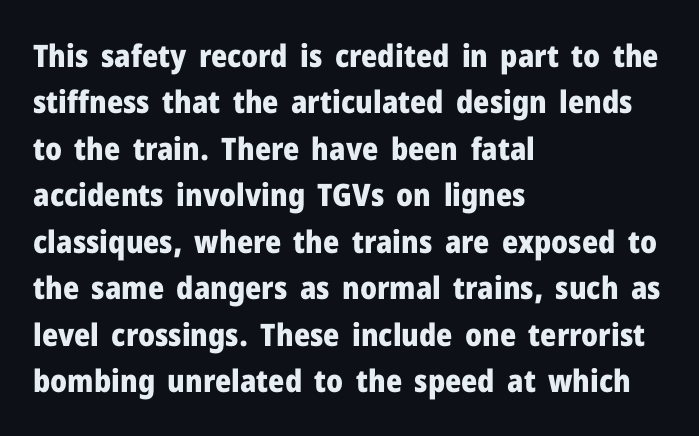
Q: Is the text bold? A: Yes.
Q: Is the text italic (slanted)? A: No, it is upright.
Q: Is the typeface a serif or a sans-serif typeface? A: Sans-serif.
Q: Is the text underlined? A: No.
Q: How is the paragraph aligned? A: Left-aligned.
Q: Is the spacing between letters normal or unusually wide? A: Normal.
Q: Is the spacing between lines tight, normal or loose? A: Normal.
Q: Width (condensed, normal, or wide)? A: Normal.
Q: Stroke contrast? A: Low.
Q: x-height? A: Medium.
Q: Monospaced? A: No.
